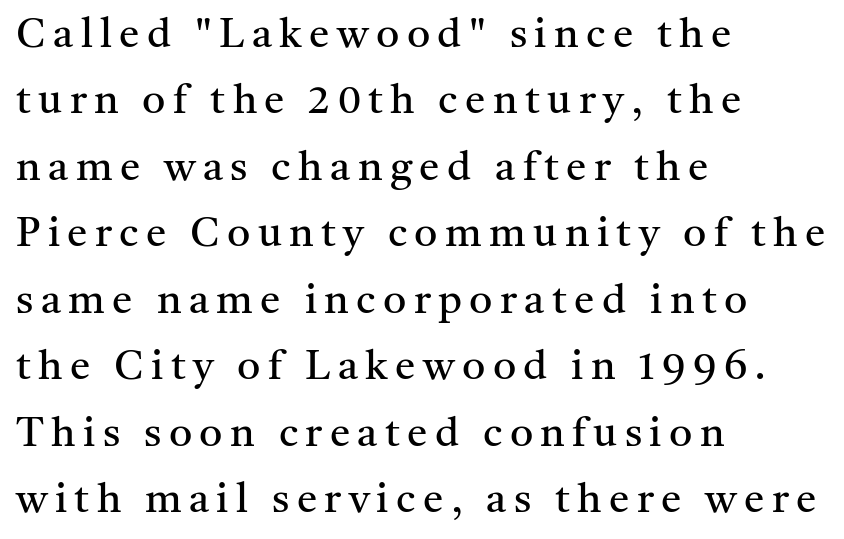
Q: Is the text bold? A: No.
Q: Is the text italic (slanted)? A: No, it is upright.
Q: Is the typeface a serif or a sans-serif typeface? A: Serif.
Q: Is the text underlined? A: No.
Q: How is the paragraph aligned? A: Left-aligned.
Q: Is the spacing between lines tight, normal or loose? A: Normal.
Q: Width (condensed, normal, or wide)? A: Normal.
Q: Stroke contrast? A: Medium.
Q: x-height? A: Medium.
Q: Monospaced? A: No.
